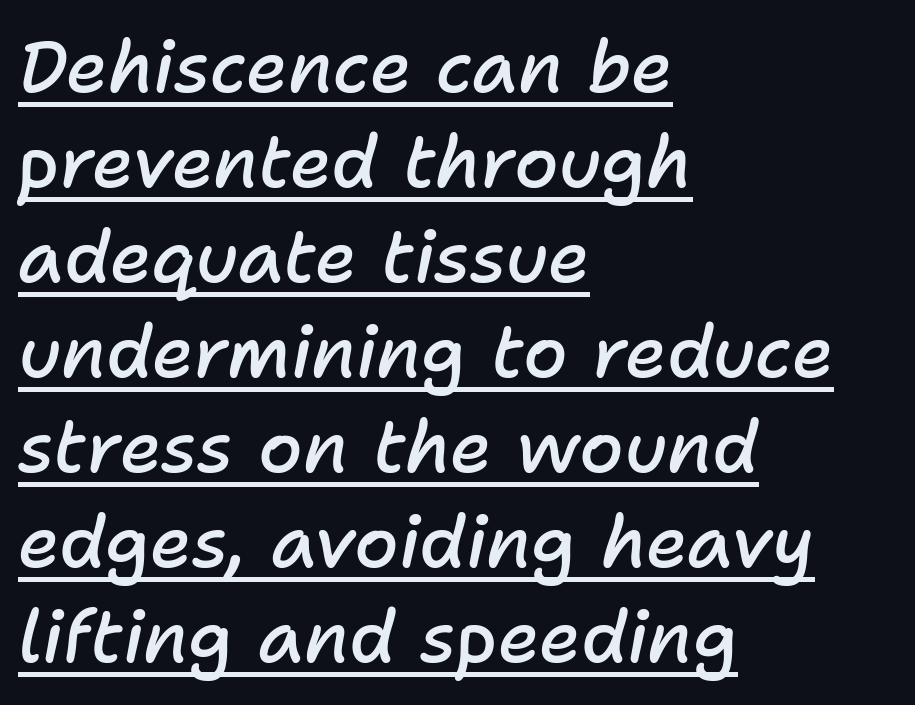
The image shows 72 px semibold type, italic (leaning right); set left-aligned, normal line spacing (1.32x), normal letter spacing, underlined; low stroke contrast and a medium x-height.
